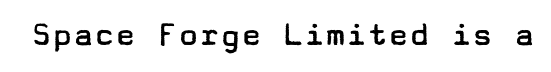
The image shows 35 px regular-weight, wide sans-serif type, upright; set normal letter spacing, not underlined; low stroke contrast and a medium x-height.
